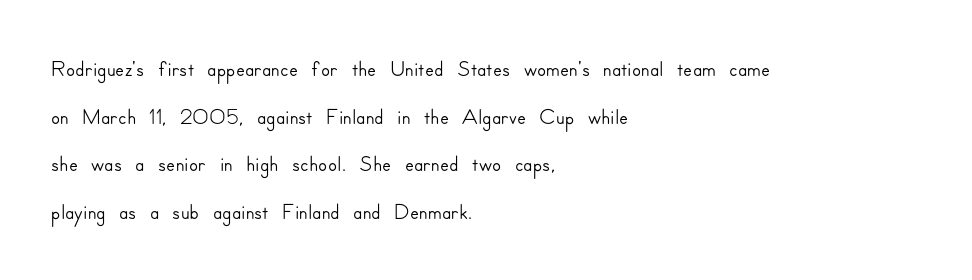
Is there any slant? The stems are plumb. Words float on clear page, feet unadorned. In terms of leading, this rendering sits right in the middle. What stands out about the letter spacing? Nothing — it is the standard amount. Classification — sans serif.
